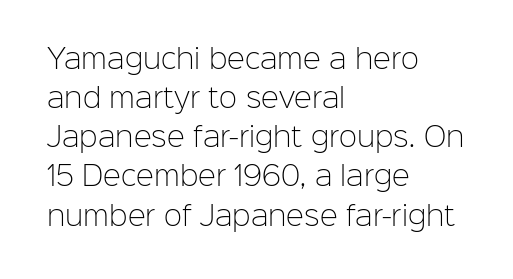
The image shows 27 px text type, upright; set left-aligned, normal line spacing (1.45x), normal letter spacing, not underlined.
